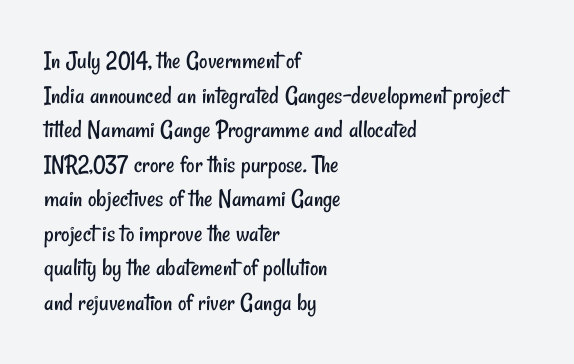
Q: Is the text bold? A: No.
Q: Is the text underlined? A: No.
Q: How is the paragraph aligned? A: Left-aligned.
Q: Is the spacing between letters normal or unusually wide? A: Normal.
Q: Is the spacing between lines tight, normal or loose? A: Normal.
